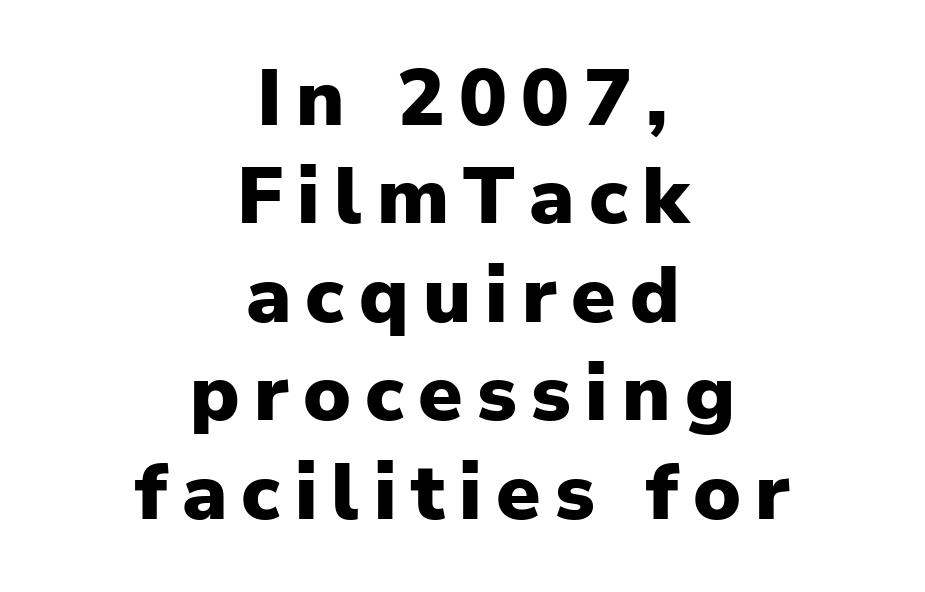
{"serif": "no", "italic": "no", "bold": "yes", "weight": "heavy", "width": "normal", "stroke_contrast": "low", "x_height": "medium", "monospaced": "no", "underline": "no", "align": "center", "line_spacing_ratio": 1.23, "glyph_px": 80}
